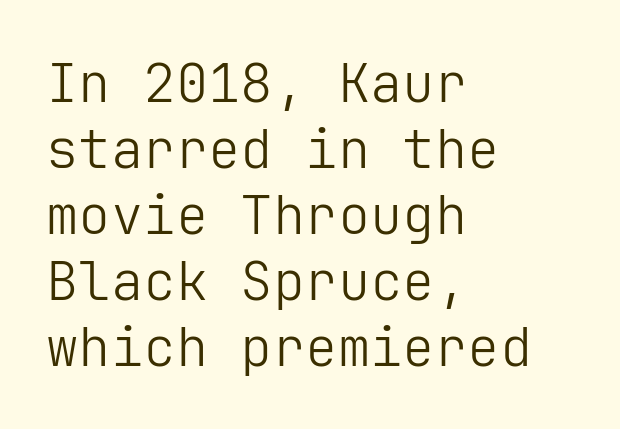
{"serif": "no", "italic": "no", "bold": "no", "weight": "light", "width": "normal", "stroke_contrast": "low", "x_height": "medium", "underline": "no", "align": "left", "line_spacing_ratio": 1.22, "letter_spacing": "normal", "letter_spacing_em": 0.0, "glyph_px": 54}
